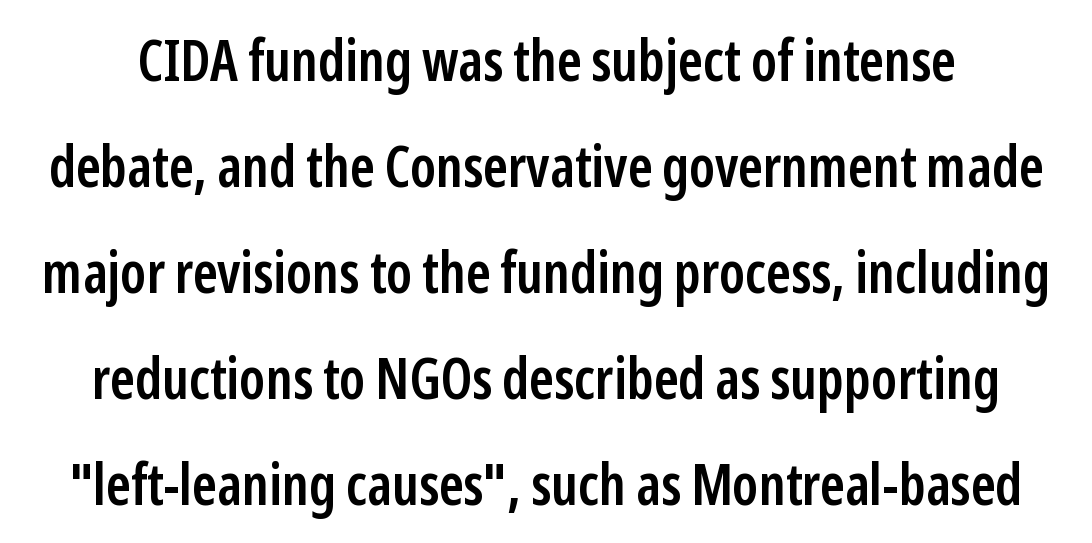
Q: Is the text bold? A: Semi-bold.
Q: Is the text italic (slanted)? A: No, it is upright.
Q: Is the typeface a serif or a sans-serif typeface? A: Sans-serif.
Q: Is the text underlined? A: No.
Q: Is the spacing between letters normal or unusually wide? A: Normal.
Q: Width (condensed, normal, or wide)? A: Condensed.
Q: Stroke contrast? A: Low.
Q: x-height? A: Medium.
Q: Monospaced? A: No.
